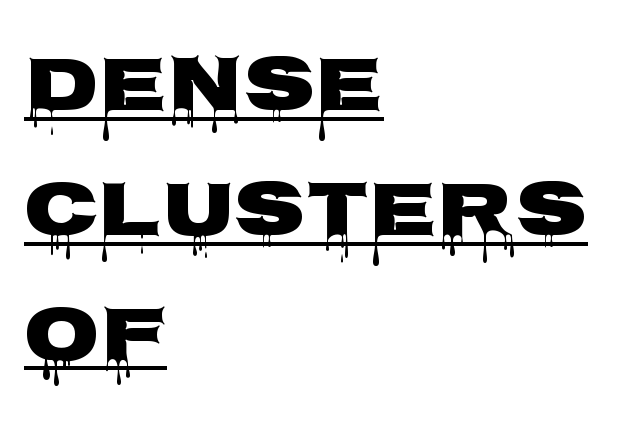
Reading down the column, the eye jumps a familiar distance to each next line. To sum up the face: it is a sans, with no serifs. You can see a thin bar hugging the bottom of the glyphs. Character widths vary here, with narrow letters taking less room than wide ones. The gaps between neighbouring characters are ordinary and unremarkable.
